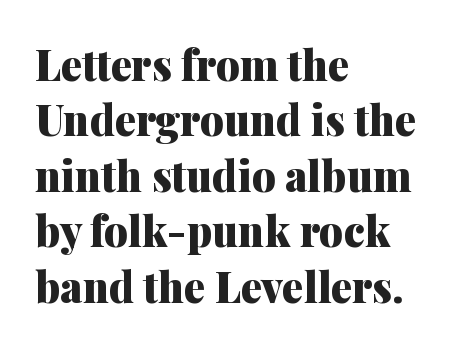
One-word summary of the alignment: left. The font is running at its bold setting. Classification — serif. Descenders are the only things crossing below the line.
